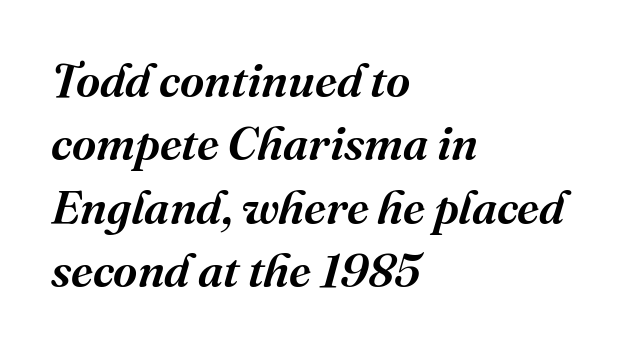
The image shows 47 px serif type, italic (leaning right); set left-aligned, normal line spacing (1.35x), normal letter spacing, not underlined; medium stroke contrast and a medium x-height.
